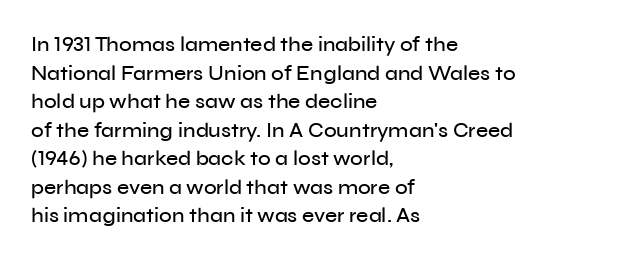
The image shows 21 px text type, upright; set left-aligned, normal line spacing (1.36x), normal letter spacing, not underlined.
